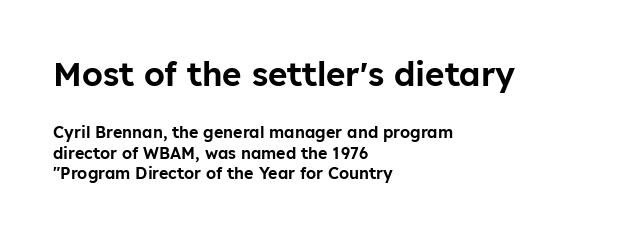
The image shows 33 px sans-serif type, upright; set left-aligned, normal line spacing (1.29x), normal letter spacing, not underlined; the first (top) block is 2.06x larger; low stroke contrast and a medium x-height.
